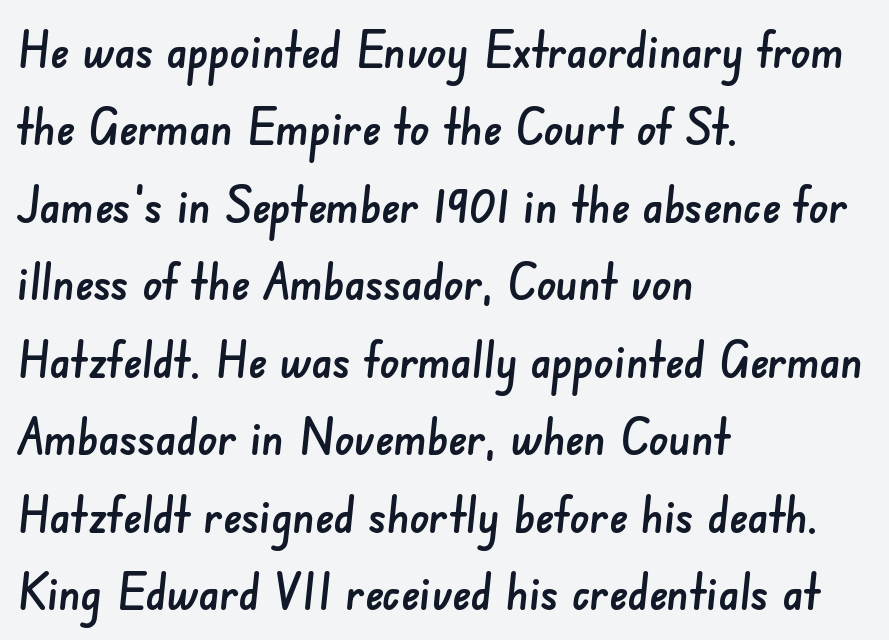
Q: Is the typeface a serif or a sans-serif typeface? A: Sans-serif.
Q: Is the text underlined? A: No.
Q: How is the paragraph aligned? A: Left-aligned.
Q: Is the spacing between letters normal or unusually wide? A: Normal.
Q: Is the spacing between lines tight, normal or loose? A: Normal.
Q: Width (condensed, normal, or wide)? A: Normal.
Q: Stroke contrast? A: Low.
Q: x-height? A: Small.
Q: Monospaced? A: No.
